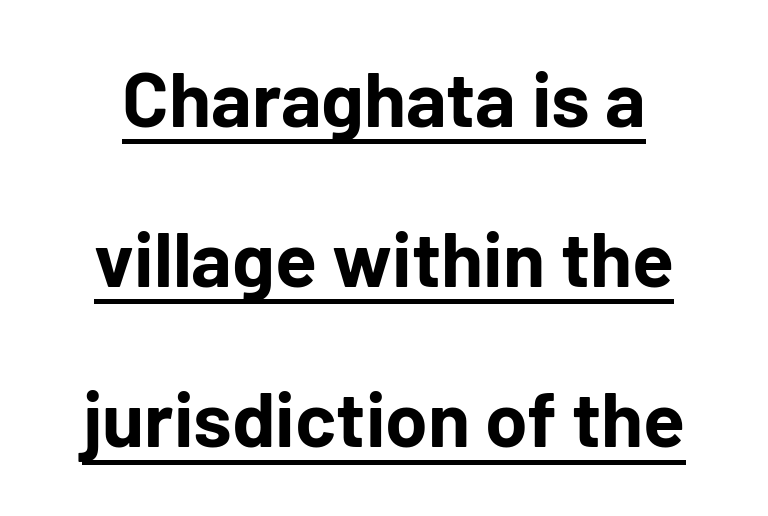
Every letter is thick-stroked: bold, no question. The face used here is proportionally spaced, like ordinary book or web type. The letters stand upright; this is a roman face. Like a heading marked for emphasis, these lines bear an underscore. I'd call this a sans setting — the letters go barefoot.
